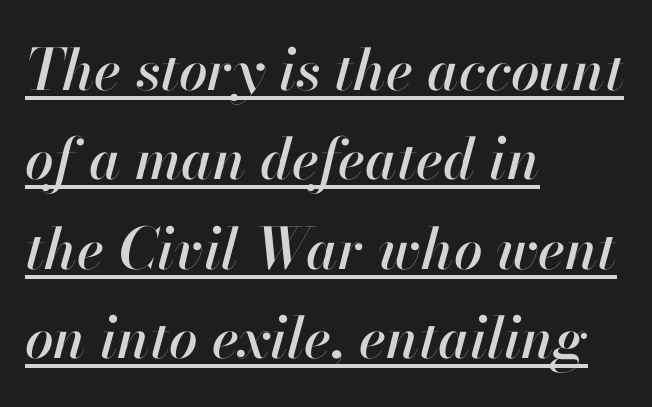
{"italic": "yes", "lean": "right", "slant_degrees": 13, "width": "normal", "stroke_contrast": "high", "x_height": "small", "monospaced": "no", "underline": "yes", "align": "left", "line_spacing": "normal", "line_spacing_ratio": 1.57, "letter_spacing": "normal", "letter_spacing_em": 0.0, "glyph_px": 57}
